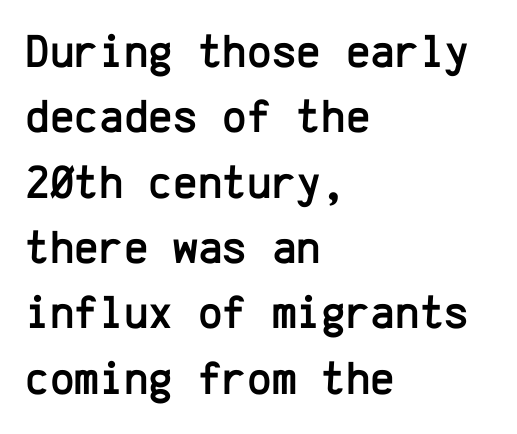
Q: Is the text italic (slanted)? A: No, it is upright.
Q: Is the typeface a serif or a sans-serif typeface? A: Sans-serif.
Q: Is the text underlined? A: No.
Q: How is the paragraph aligned? A: Left-aligned.
Q: Is the spacing between letters normal or unusually wide? A: Normal.
Q: Is the spacing between lines tight, normal or loose? A: Normal.
Q: Width (condensed, normal, or wide)? A: Normal.
Q: Stroke contrast? A: Low.
Q: x-height? A: Medium.
Q: Monospaced? A: Yes.
